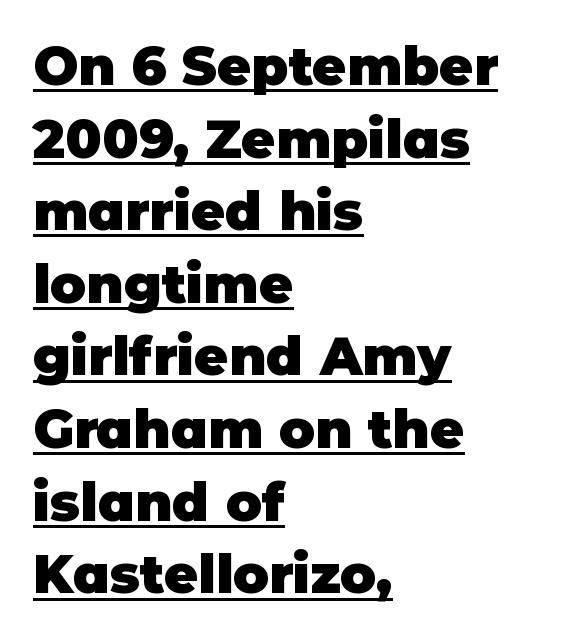
The image shows 53 px heavy sans-serif type, upright; set left-aligned, normal line spacing (1.37x), normal letter spacing, underlined; low stroke contrast and a large x-height.
